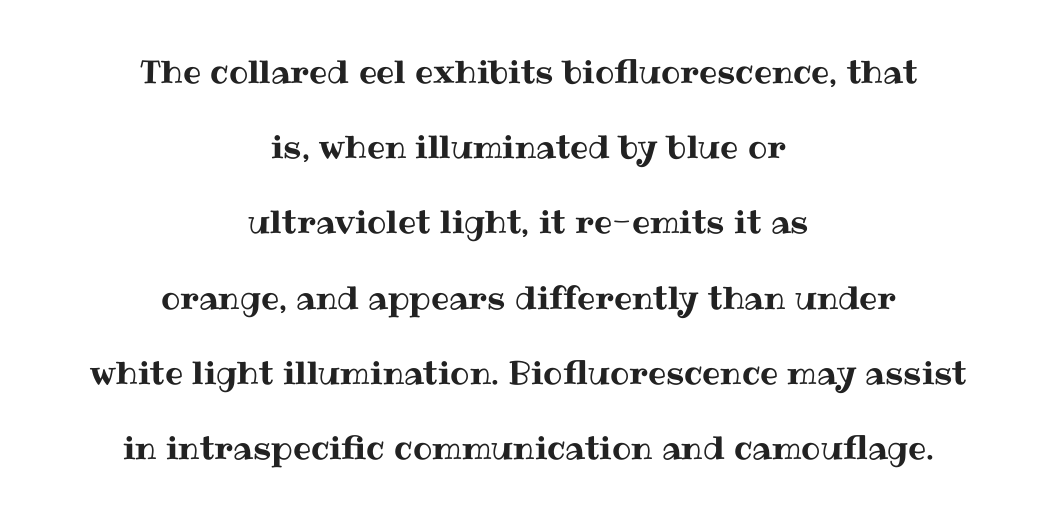
How would I describe the line gaps? Wide and relaxed. Spacing between characters is what you'd get straight out of the box. Glance below the letters and you will spot only blank space. The text block is weighted toward neither margin, spreading evenly from the middle.
